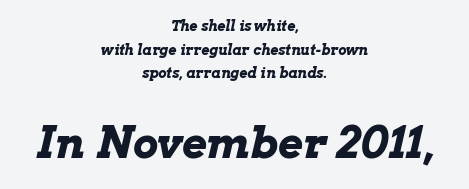
{"italic": "yes", "lean": "right", "slant_degrees": 13, "bold": "yes", "weight": "bold", "width": "wide", "stroke_contrast": "low", "x_height": "medium", "monospaced": "no", "underline": "no", "align": "center", "line_spacing": "normal", "line_spacing_ratio": 1.69, "letter_spacing": "normal", "letter_spacing_em": 0.0, "larger_block": "second", "size_ratio": 3.07, "glyph_px": 43}
